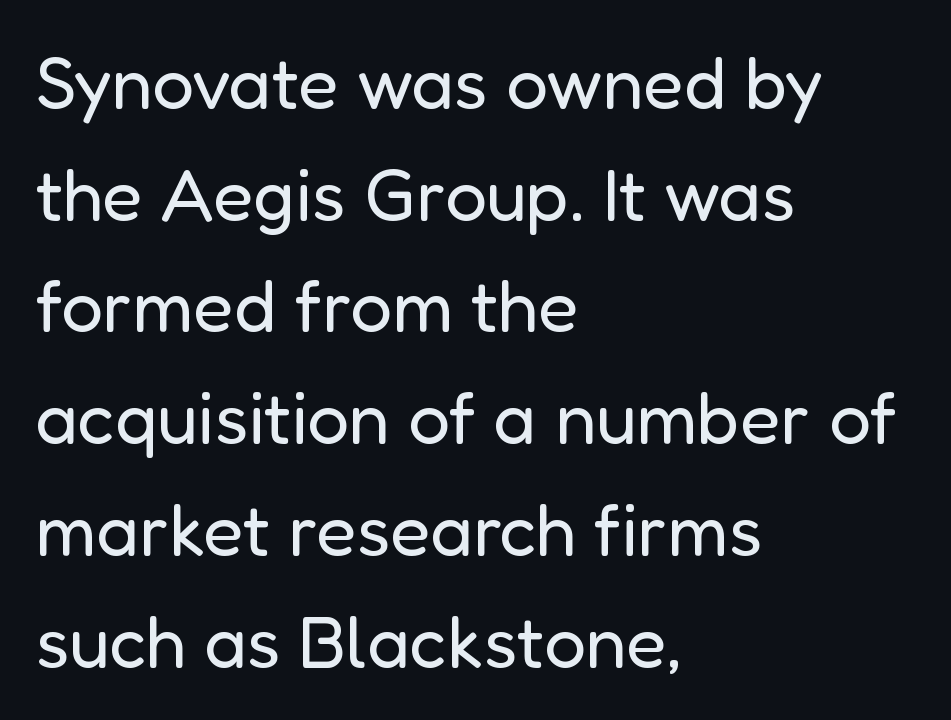
The passage shown is not underscored anywhere. Designer's note — italics off, roman on. These lines are rendered in a variable-pitch font. The tracking reads as untouched default to a designer's eye. I'd call this a sans setting — the letters go barefoot.
